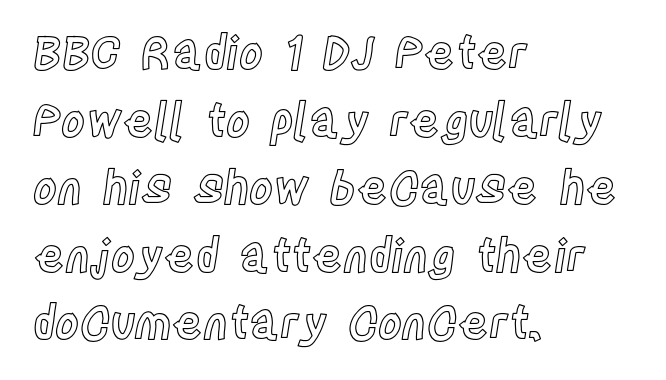
{"width": "condensed", "x_height": "large", "monospaced": "no", "underline": "no", "align": "left", "line_spacing": "normal", "line_spacing_ratio": 1.47, "letter_spacing": "normal", "letter_spacing_em": 0.0, "glyph_px": 46}
